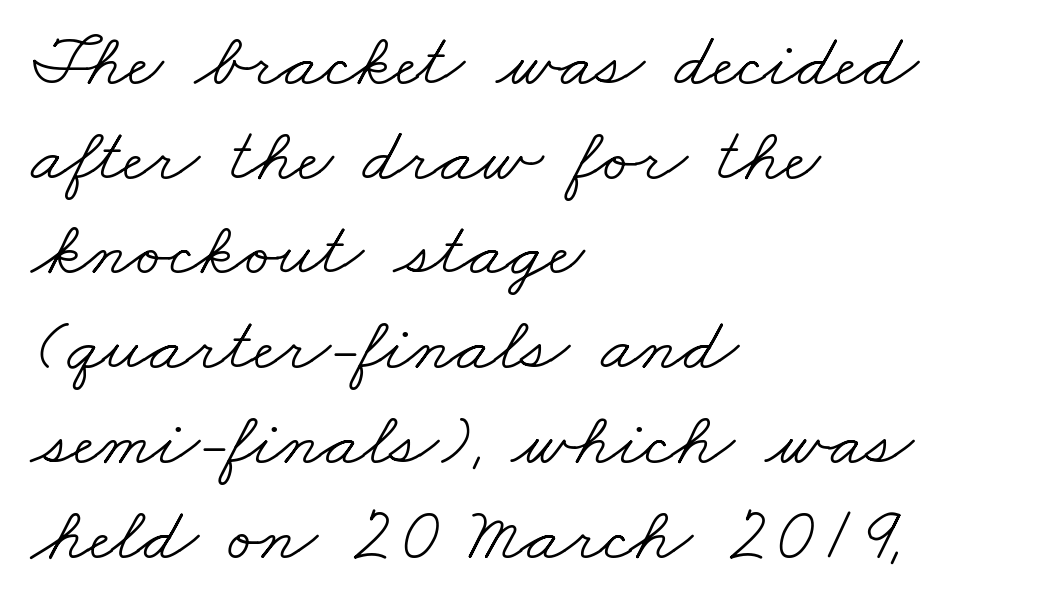
Q: Is the text bold? A: No.
Q: Is the typeface a serif or a sans-serif typeface? A: Serif.
Q: Is the text underlined? A: No.
Q: How is the paragraph aligned? A: Left-aligned.
Q: Is the spacing between letters normal or unusually wide? A: Normal.
Q: Width (condensed, normal, or wide)? A: Wide.
Q: Stroke contrast? A: Low.
Q: x-height? A: Small.
Q: Monospaced? A: No.
